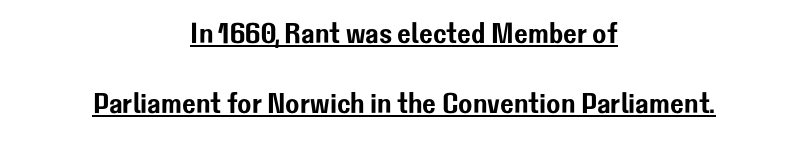
The image shows 29 px sans-serif type, upright; set centered, loose line spacing (2.4x), normal letter spacing, underlined; low stroke contrast and a medium x-height.
